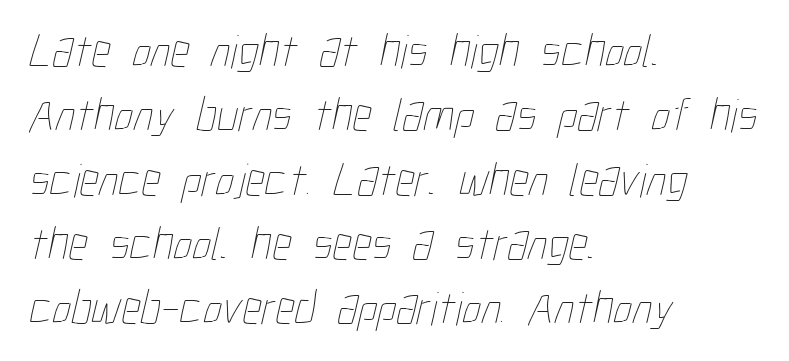
Q: Is the text bold? A: No.
Q: Is the text underlined? A: No.
Q: How is the paragraph aligned? A: Left-aligned.
Q: Is the spacing between letters normal or unusually wide? A: Normal.
Q: Is the spacing between lines tight, normal or loose? A: Normal.
Q: Width (condensed, normal, or wide)? A: Condensed.
Q: Stroke contrast? A: Low.
Q: x-height? A: Medium.
Q: Monospaced? A: No.
